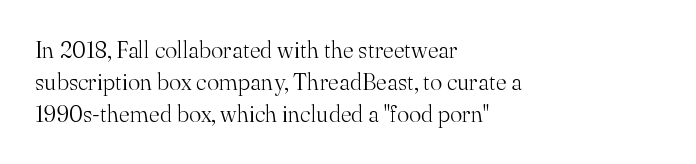
Q: Is the text bold? A: No.
Q: Is the text italic (slanted)? A: No, it is upright.
Q: Is the text underlined? A: No.
Q: How is the paragraph aligned? A: Left-aligned.
Q: Is the spacing between letters normal or unusually wide? A: Normal.
Q: Is the spacing between lines tight, normal or loose? A: Normal.
